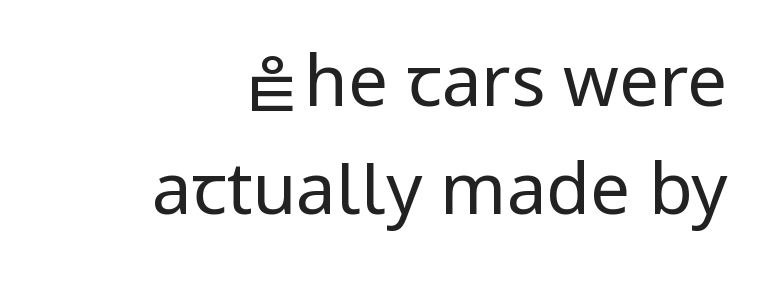
Q: Is the text bold? A: No.
Q: Is the text italic (slanted)? A: No, it is upright.
Q: Is the typeface a serif or a sans-serif typeface? A: Sans-serif.
Q: Is the text underlined? A: No.
Q: How is the paragraph aligned? A: Right-aligned.
Q: Is the spacing between letters normal or unusually wide? A: Normal.
Q: Is the spacing between lines tight, normal or loose? A: Normal.
Q: Width (condensed, normal, or wide)? A: Normal.
Q: Stroke contrast? A: Low.
Q: x-height? A: Medium.
Q: Monospaced? A: No.
